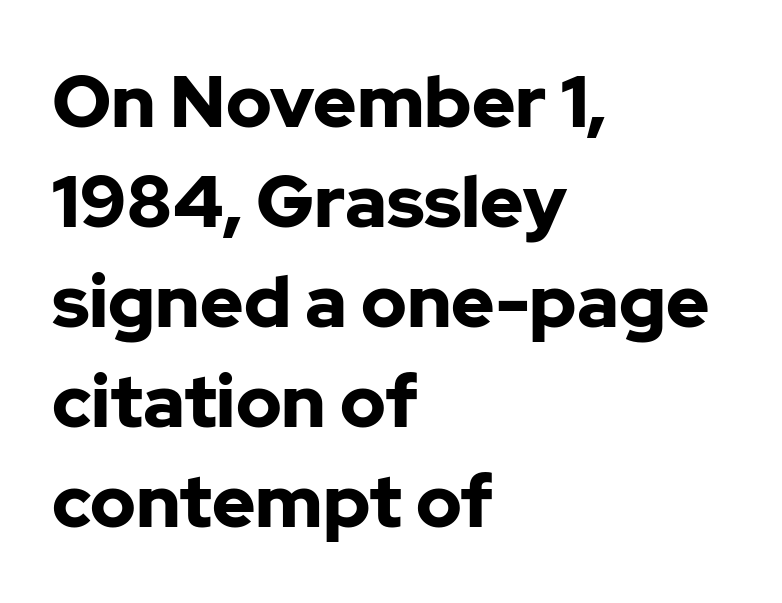
Q: Is the text bold? A: Yes.
Q: Is the text italic (slanted)? A: No, it is upright.
Q: Is the typeface a serif or a sans-serif typeface? A: Sans-serif.
Q: Is the text underlined? A: No.
Q: How is the paragraph aligned? A: Left-aligned.
Q: Is the spacing between letters normal or unusually wide? A: Normal.
Q: Is the spacing between lines tight, normal or loose? A: Normal.
Q: Width (condensed, normal, or wide)? A: Normal.
Q: Stroke contrast? A: Low.
Q: x-height? A: Medium.
Q: Monospaced? A: No.
